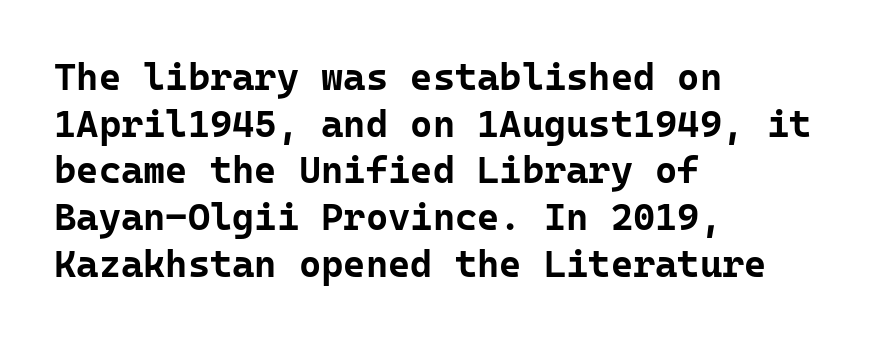
The image shows 38 px bold sans-serif type, upright, monospaced; set left-aligned, line spacing 1.23x, normal letter spacing, not underlined; low stroke contrast and a medium x-height.
